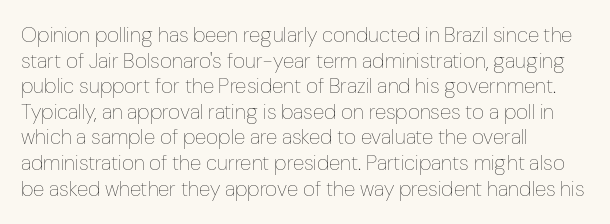
Does extra space separate the letters? No, they use regular spacing. The passage is arranged the way most books set body copy — flush left. The area under the type is left untouched. The face looks like a standard text weight, possibly lighter. Notice how the stems are strictly vertical — no italics here.
